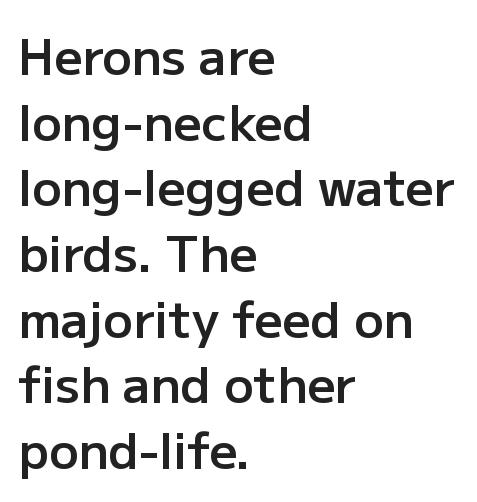
The image shows 49 px semibold sans-serif type, upright; set left-aligned, normal line spacing (1.34x), normal letter spacing, not underlined; low stroke contrast and a medium x-height.
